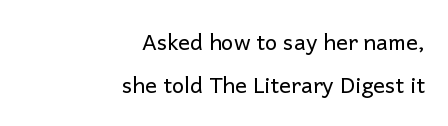
The image shows 22 px text type, upright; set right-aligned, loose line spacing (1.96x), normal letter spacing, not underlined.
